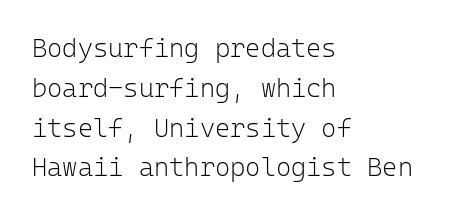
The image shows 26 px text type, upright; set left-aligned, normal line spacing (1.53x), normal letter spacing, not underlined.
